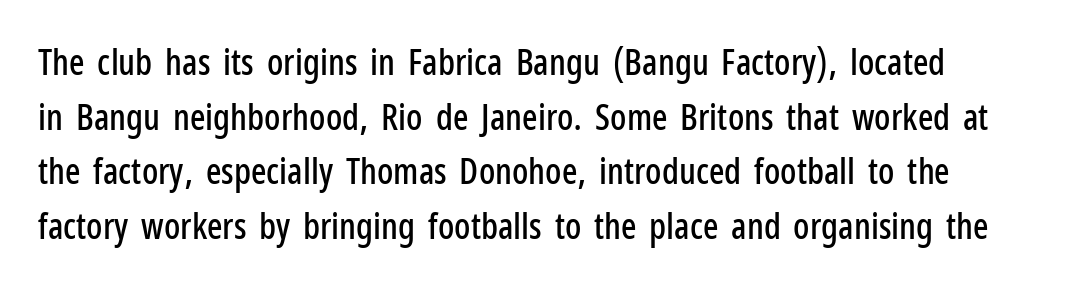
The image shows 36 px condensed sans-serif type, upright; set left-aligned, normal line spacing (1.52x), normal letter spacing, not underlined; low stroke contrast and a medium x-height.
